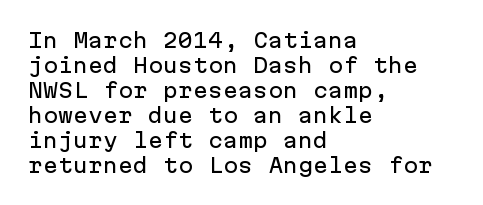
The space between consecutive lines is moderate. The area under the type is left untouched. The letters sit at their default tracking, neither squeezed nor spread. If you drew a line through each stem, it would be perfectly vertical. This rendering uses left alignment, leaving the right contour irregular.
